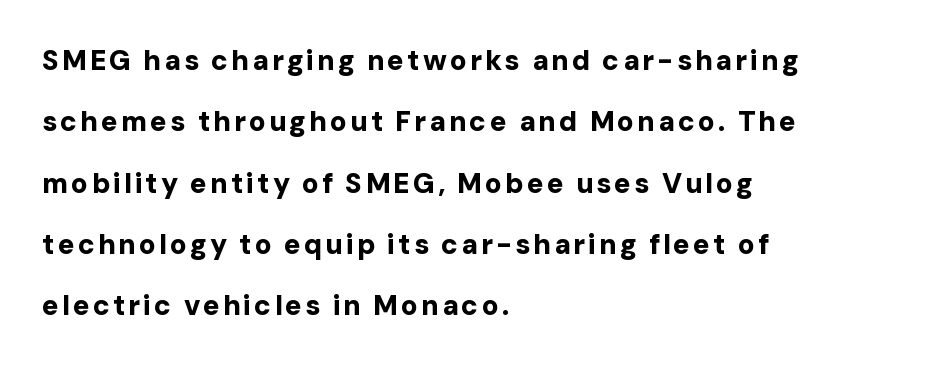
{"serif": "no", "italic": "no", "bold": "yes", "weight": "bold", "width": "normal", "stroke_contrast": "low", "x_height": "medium", "monospaced": "no", "underline": "no", "align": "left", "line_spacing": "loose", "line_spacing_ratio": 2.19, "glyph_px": 28}
